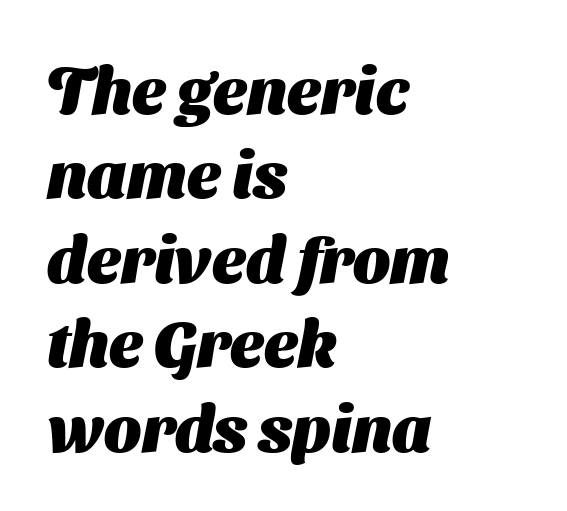
The image shows 65 px heavy sans-serif type; set left-aligned, normal line spacing (1.3x), normal letter spacing, not underlined; medium stroke contrast and a medium x-height.
